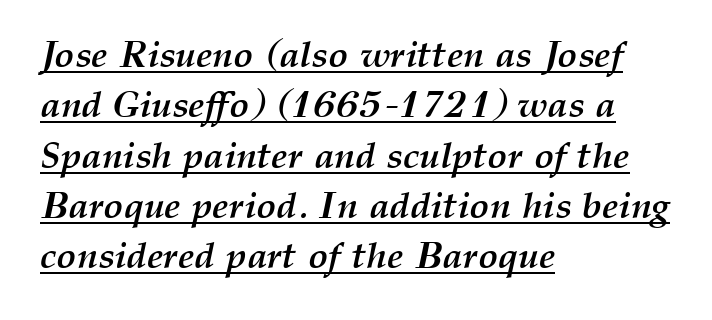
The image shows 37 px semibold type, italic (leaning right); set left-aligned, normal line spacing (1.36x), normal letter spacing, underlined; medium stroke contrast and a medium x-height.
